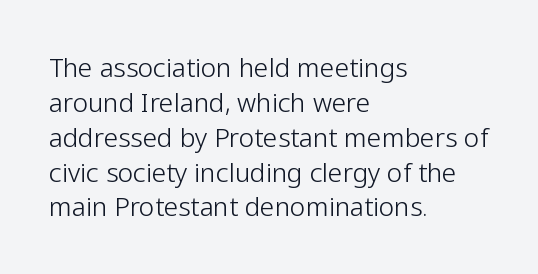
The strip under each line holds only bare page. Short note: letters normally spaced. The axis of the letterforms is exactly vertical. Line spacing here is normal. The rendering anchors every line to the left-hand side.
